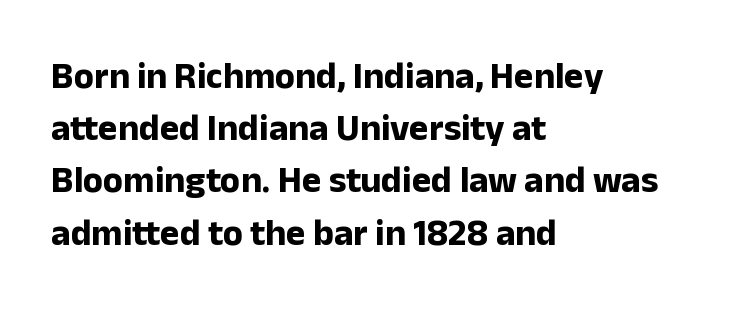
The image shows 37 px bold sans-serif type, upright; set left-aligned, normal line spacing (1.41x), normal letter spacing, not underlined; low stroke contrast and a medium x-height.
